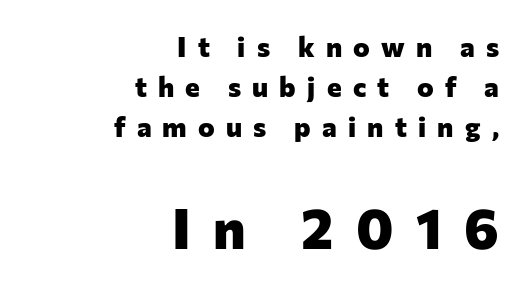
Q: Is the text bold? A: Yes.
Q: Is the text italic (slanted)? A: No, it is upright.
Q: Is the typeface a serif or a sans-serif typeface? A: Sans-serif.
Q: Is the text underlined? A: No.
Q: How is the paragraph aligned? A: Right-aligned.
Q: Is the spacing between letters normal or unusually wide? A: Unusually wide.
Q: Is the spacing between lines tight, normal or loose? A: Normal.
Q: Which block of text is set in a larger size, the first (top) or the second (bottom)? A: The second (bottom) one.
Q: Width (condensed, normal, or wide)? A: Normal.
Q: Stroke contrast? A: Low.
Q: x-height? A: Medium.
Q: Monospaced? A: No.
